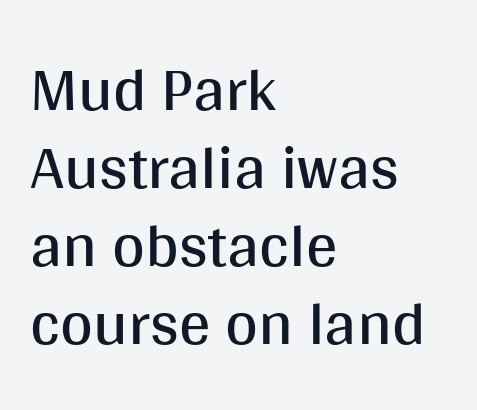
The image shows 63 px regular-weight sans-serif type, upright; set left-aligned, line spacing 1.24x, normal letter spacing, not underlined; medium stroke contrast and a large x-height.
